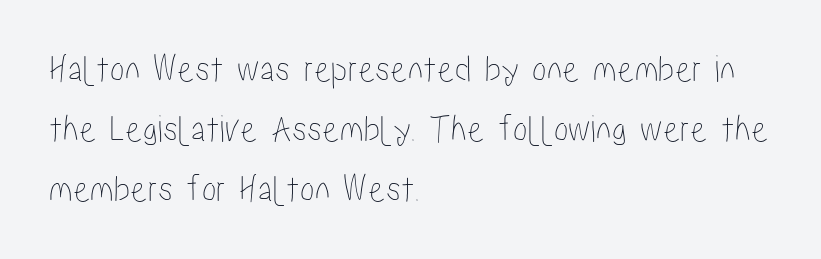
The type is set solid horizontally, with unmodified tracking. Think of a printed novel: that variable character pitch is what you see here. The space beneath each line is pristine and unruled. Does the copy run flush right? No — it runs flush left.
